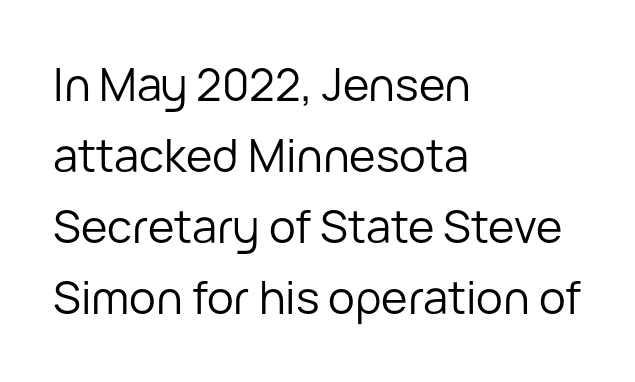
Q: Is the text bold? A: No.
Q: Is the text italic (slanted)? A: No, it is upright.
Q: Is the typeface a serif or a sans-serif typeface? A: Sans-serif.
Q: Is the text underlined? A: No.
Q: How is the paragraph aligned? A: Left-aligned.
Q: Is the spacing between letters normal or unusually wide? A: Normal.
Q: Is the spacing between lines tight, normal or loose? A: Normal.
Q: Width (condensed, normal, or wide)? A: Normal.
Q: Stroke contrast? A: Low.
Q: x-height? A: Medium.
Q: Monospaced? A: No.
